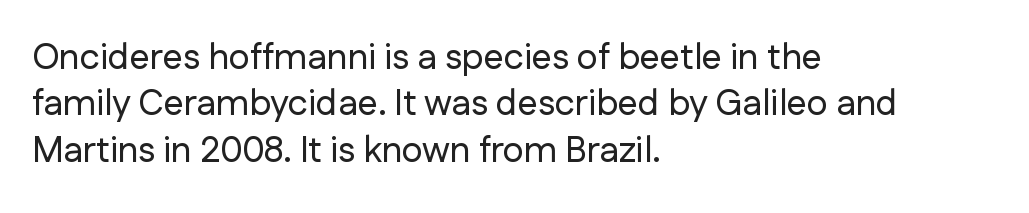
Notice how descenders clear the ascenders below comfortably — that's standard leading. The passage is arranged the way most books set body copy — flush left. Do the letters lean? They stand straight. Observe the ordinary spacing: letters are neighbours, not strangers.
